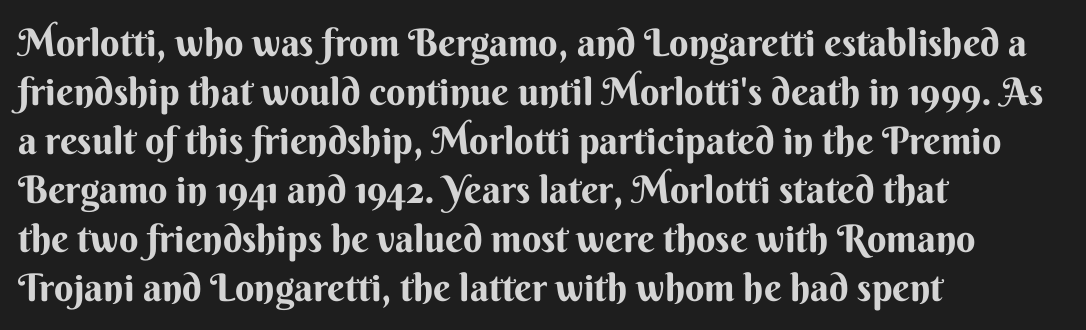
The image shows 38 px sans-serif type, upright; set left-aligned, normal line spacing (1.29x), normal letter spacing, not underlined; medium stroke contrast and a small x-height.
